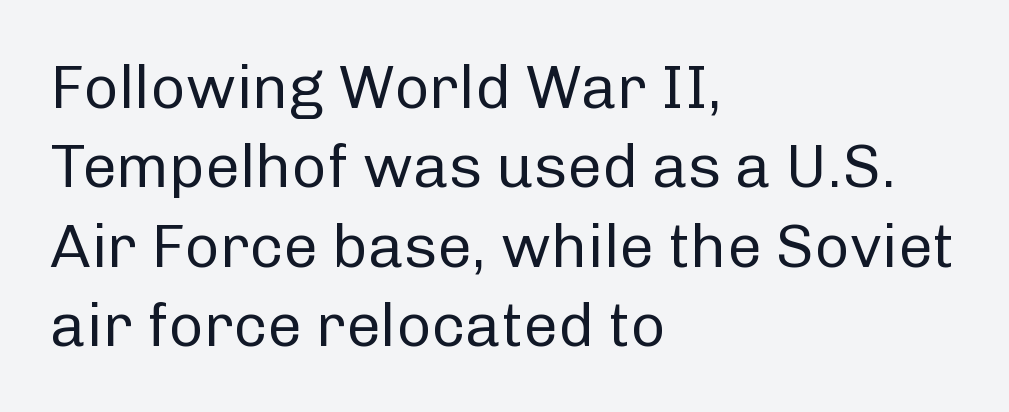
{"serif": "no", "italic": "no", "bold": "no", "weight": "regular", "width": "normal", "stroke_contrast": "low", "x_height": "medium", "monospaced": "no", "underline": "no", "align": "left", "line_spacing": "normal", "line_spacing_ratio": 1.3, "letter_spacing": "normal", "letter_spacing_em": 0.0, "glyph_px": 61}
